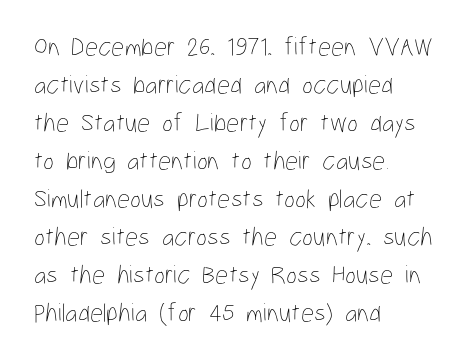
Q: Is the text bold? A: No.
Q: Is the text italic (slanted)? A: No, it is upright.
Q: Is the text underlined? A: No.
Q: How is the paragraph aligned? A: Left-aligned.
Q: Is the spacing between letters normal or unusually wide? A: Normal.
Q: Is the spacing between lines tight, normal or loose? A: Normal.
